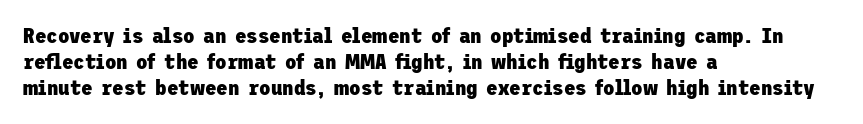
{"italic": "no", "bold": "yes", "underline": "no", "align": "left", "line_spacing_ratio": 1.24, "letter_spacing": "normal", "letter_spacing_em": 0.0, "glyph_px": 21}
